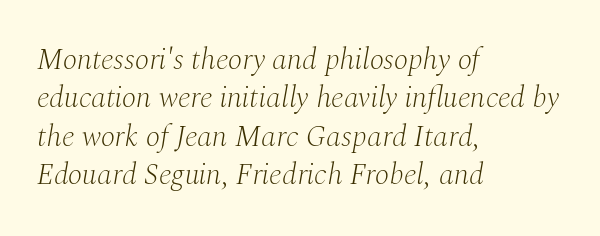
Q: Is the text bold? A: No.
Q: Is the text italic (slanted)? A: Yes, it leans right by about 10 degrees.
Q: Is the typeface a serif or a sans-serif typeface? A: Serif.
Q: Is the text underlined? A: No.
Q: How is the paragraph aligned? A: Left-aligned.
Q: Is the spacing between letters normal or unusually wide? A: Normal.
Q: Is the spacing between lines tight, normal or loose? A: Normal.
Q: Width (condensed, normal, or wide)? A: Normal.
Q: Stroke contrast? A: Medium.
Q: x-height? A: Medium.
Q: Monospaced? A: No.
